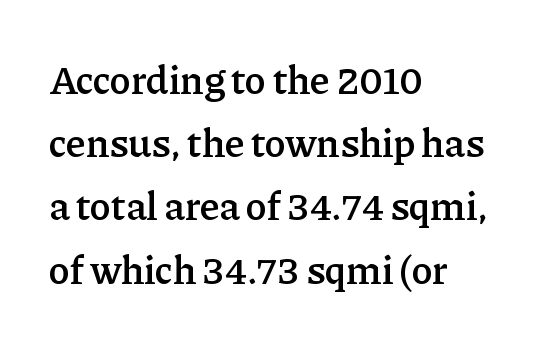
{"serif": "yes", "italic": "no", "bold": "semi", "weight": "semibold", "width": "normal", "stroke_contrast": "low", "x_height": "medium", "monospaced": "no", "underline": "no", "align": "left", "line_spacing": "normal", "line_spacing_ratio": 1.58, "letter_spacing": "normal", "letter_spacing_em": 0.0, "glyph_px": 40}
